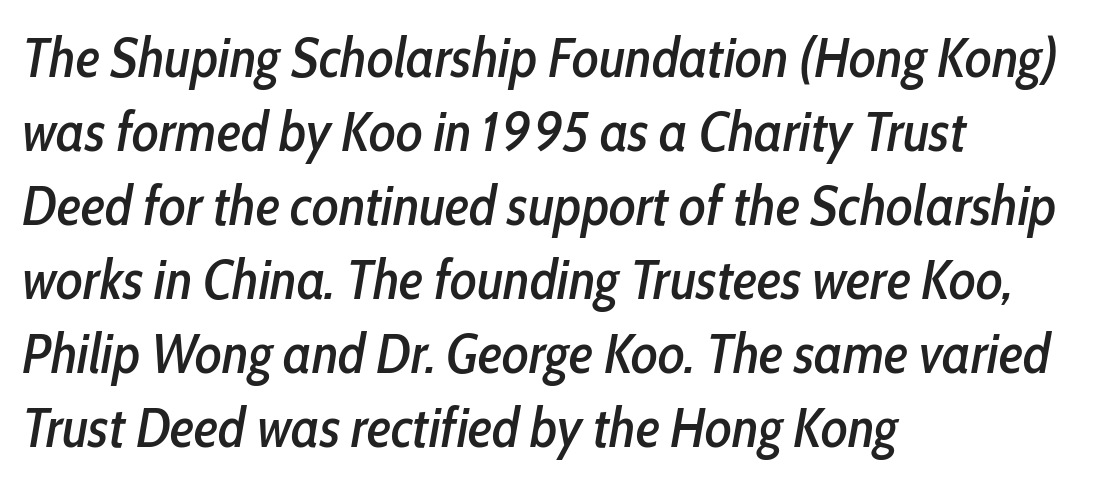
Here the designer chose a conventional face with non-uniform glyph widths. Descenders are the only things crossing below the line. When letters slant like this, we call the style italic. A normal amount of white space separates one row of letters from the next.
